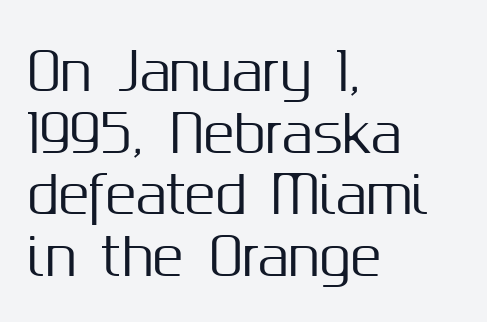
{"serif": "no", "italic": "no", "width": "normal", "stroke_contrast": "medium", "x_height": "medium", "monospaced": "no", "underline": "no", "align": "left", "line_spacing_ratio": 1.21, "letter_spacing": "normal", "letter_spacing_em": 0.0, "glyph_px": 51}
